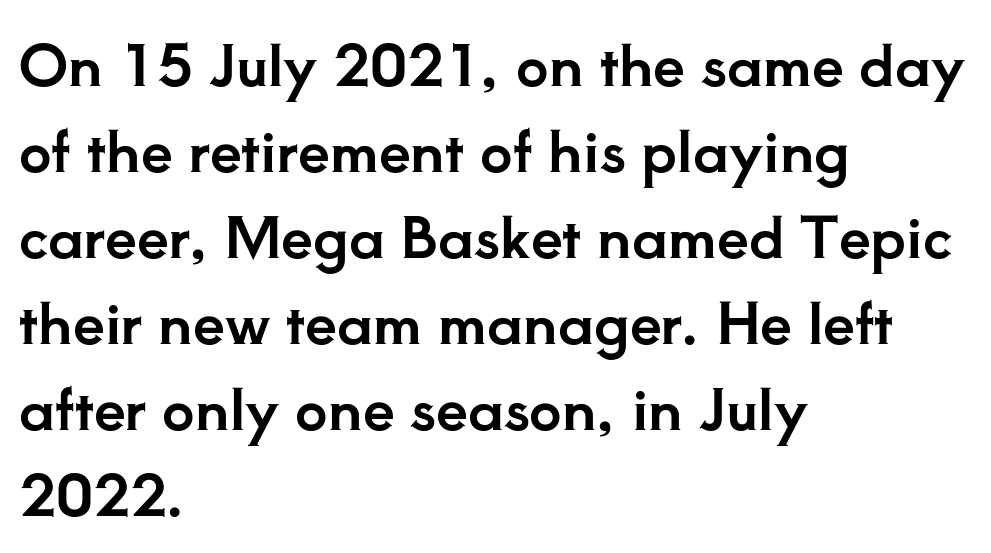
The image shows 57 px serif type, upright; set left-aligned, normal line spacing (1.51x), normal letter spacing, not underlined; low stroke contrast and a small x-height.
